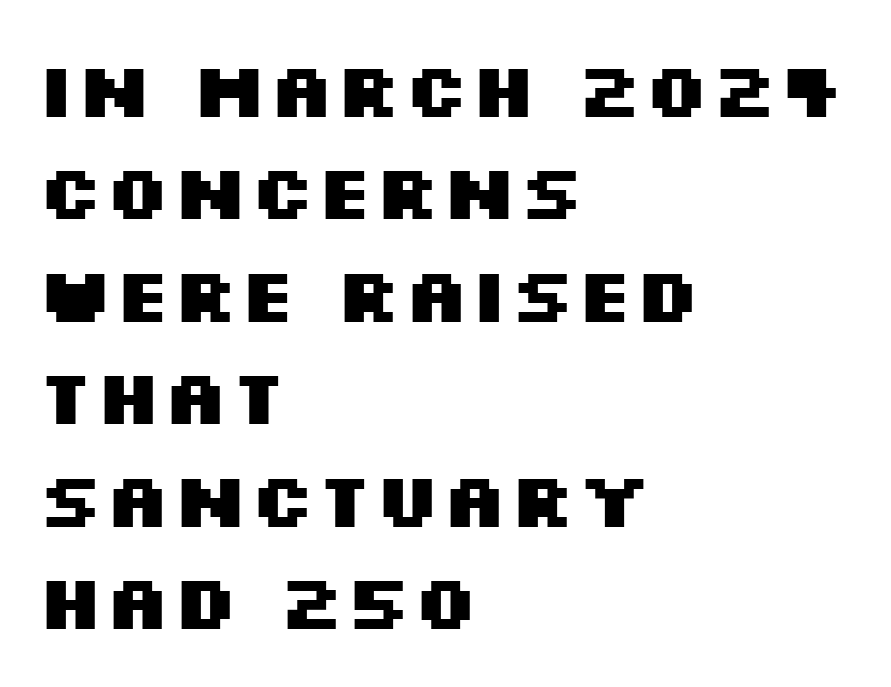
{"serif": "no", "italic": "no", "bold": "yes", "weight": "heavy", "width": "wide", "stroke_contrast": "medium", "x_height": "large", "monospaced": "no", "underline": "no", "align": "left", "line_spacing": "normal", "line_spacing_ratio": 1.33, "letter_spacing": "normal", "letter_spacing_em": 0.0, "glyph_px": 77}
